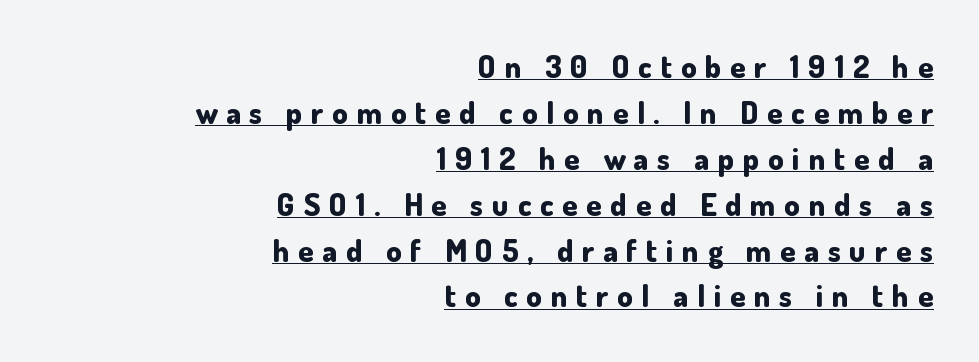
Q: Is the text bold? A: Yes.
Q: Is the text italic (slanted)? A: No, it is upright.
Q: Is the typeface a serif or a sans-serif typeface? A: Sans-serif.
Q: Is the text underlined? A: Yes.
Q: How is the paragraph aligned? A: Right-aligned.
Q: Is the spacing between letters normal or unusually wide? A: Unusually wide.
Q: Is the spacing between lines tight, normal or loose? A: Normal.
Q: Width (condensed, normal, or wide)? A: Normal.
Q: Stroke contrast? A: Low.
Q: x-height? A: Small.
Q: Monospaced? A: No.
